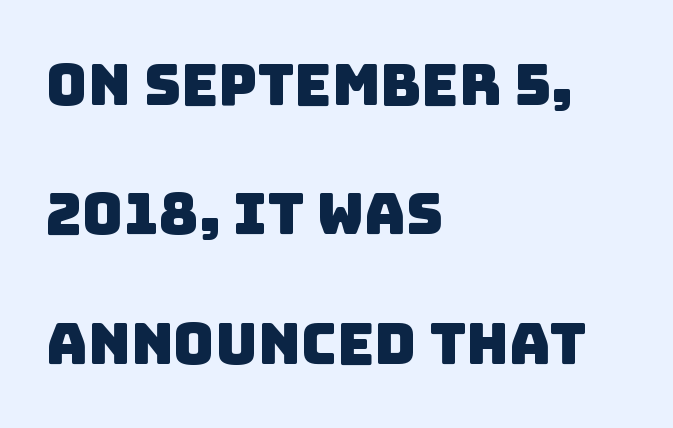
The line-height multiplier appears high, well above default. Layout note: lines flush left. The designer went with a sans here, leaving each stem footless. Glance below the letters and you will spot only blank space. The face used here is proportionally spaced, like ordinary book or web type.
